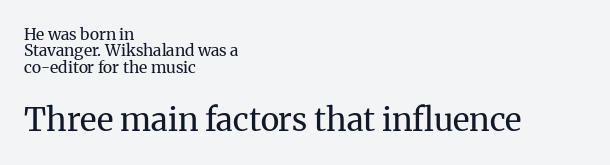
The image shows 32 px regular-weight serif type, upright; set left-aligned, tight line spacing (1.03x), normal letter spacing, not underlined; the second (bottom) block is 2.0x larger; medium stroke contrast and a medium x-height.
